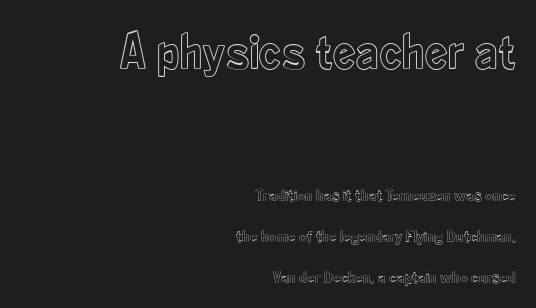
Q: Is the text italic (slanted)? A: No, it is upright.
Q: Is the text underlined? A: No.
Q: How is the paragraph aligned? A: Right-aligned.
Q: Is the spacing between letters normal or unusually wide? A: Normal.
Q: Is the spacing between lines tight, normal or loose? A: Loose.
Q: Which block of text is set in a larger size, the first (top) or the second (bottom)? A: The first (top) one.
Q: Width (condensed, normal, or wide)? A: Condensed.
Q: x-height? A: Small.
Q: Monospaced? A: No.
